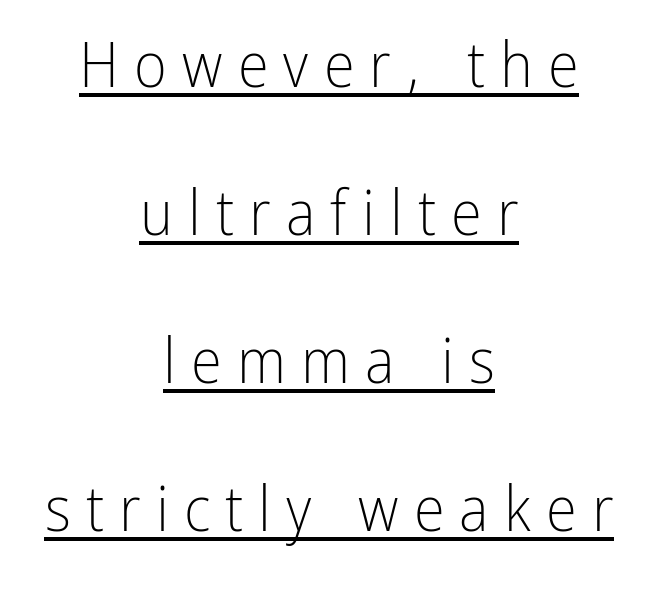
Are there feet on the stems? There aren't — it's a sans. Think standard paragraph weight, or any step lighter than that. The rendered words wear a rule along their underside. A typesetter would call this heavily tracked-out type. Does the copy run flush right? No — it is centered line by line.
